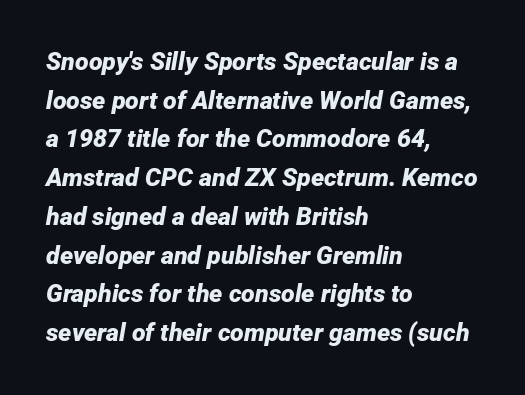
Q: Is the text bold? A: Yes.
Q: Is the text italic (slanted)? A: Yes, it leans right by about 12 degrees.
Q: Is the text underlined? A: No.
Q: How is the paragraph aligned? A: Left-aligned.
Q: Is the spacing between letters normal or unusually wide? A: Normal.
Q: Is the spacing between lines tight, normal or loose? A: Normal.
